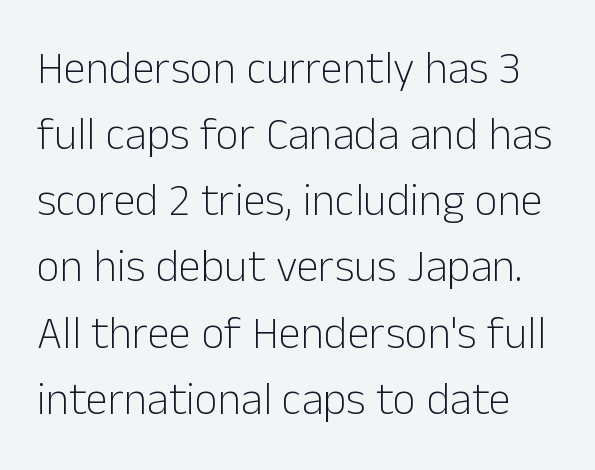
{"serif": "no", "italic": "no", "bold": "no", "weight": "light", "width": "normal", "stroke_contrast": "low", "x_height": "medium", "monospaced": "no", "underline": "no", "line_spacing": "normal", "line_spacing_ratio": 1.47, "letter_spacing": "normal", "letter_spacing_em": 0.0, "glyph_px": 45}
